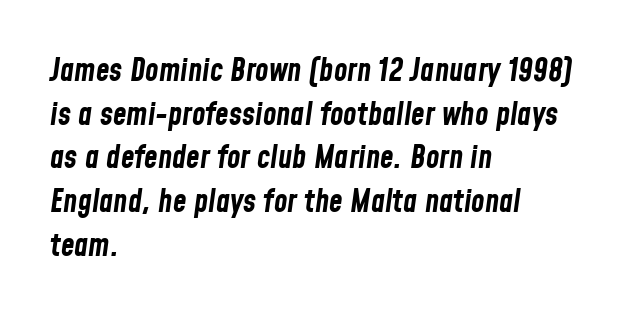
Q: Is the text bold? A: Yes.
Q: Is the text italic (slanted)? A: Yes, it leans right by about 8 degrees.
Q: Is the text underlined? A: No.
Q: How is the paragraph aligned? A: Left-aligned.
Q: Is the spacing between letters normal or unusually wide? A: Normal.
Q: Is the spacing between lines tight, normal or loose? A: Normal.
Q: Width (condensed, normal, or wide)? A: Condensed.
Q: Stroke contrast? A: Low.
Q: x-height? A: Medium.
Q: Monospaced? A: No.
